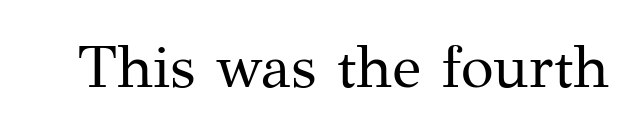
Just letters on the line, the space beneath them empty. You can tell from the footed stems that serif type was used. Each letter keeps its own natural width here, so spacing adapts to shape. In terms of letterspacing, this is plain default setting. The type sits square on the baseline with zero lean.
